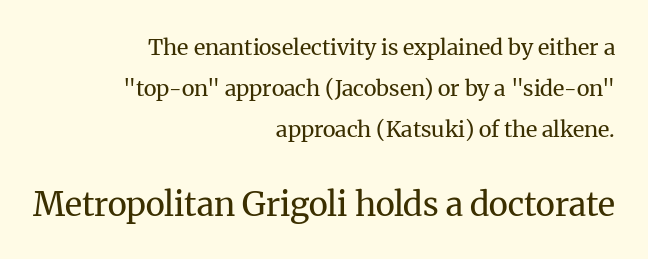
Q: Is the text bold? A: No.
Q: Is the text italic (slanted)? A: No, it is upright.
Q: Is the typeface a serif or a sans-serif typeface? A: Serif.
Q: Is the text underlined? A: No.
Q: How is the paragraph aligned? A: Right-aligned.
Q: Is the spacing between letters normal or unusually wide? A: Normal.
Q: Which block of text is set in a larger size, the first (top) or the second (bottom)? A: The second (bottom) one.
Q: Width (condensed, normal, or wide)? A: Normal.
Q: Stroke contrast? A: Medium.
Q: x-height? A: Medium.
Q: Monospaced? A: No.
